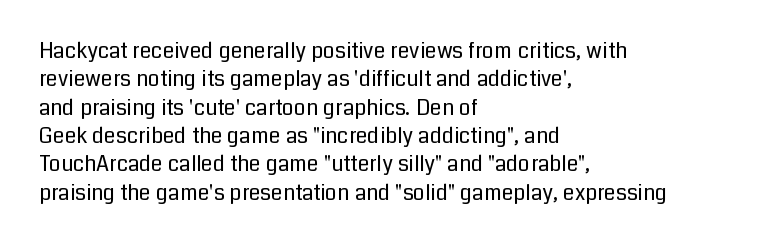
Evenly set lines give the paragraph a standard silhouette. Students, note that the glyphs here touch the page at normal intervals. In terms of posture, this sample is upright. Typeset ragged right — the left edge is the straight one.
